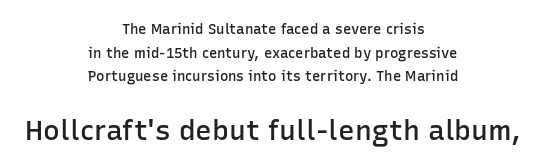
The image shows 28 px semibold sans-serif type, upright; set centered, normal line spacing (1.69x), normal letter spacing, not underlined; the second (bottom) block is 2.0x larger; low stroke contrast and a medium x-height.
